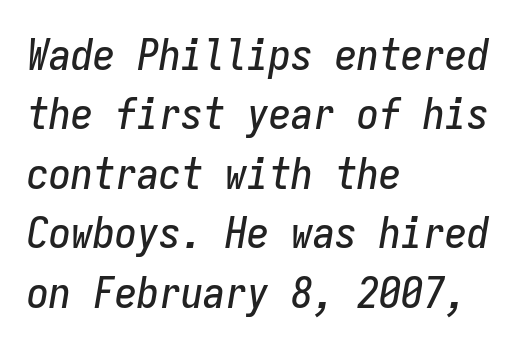
The ragged edge is on the right, which tells us the setting is flush left. These lines were composed using italics. Type without underlining. The rendering uses a moderate line-height, typical for paragraphs. Standard letterfit; no display-style spreading of the glyphs.
